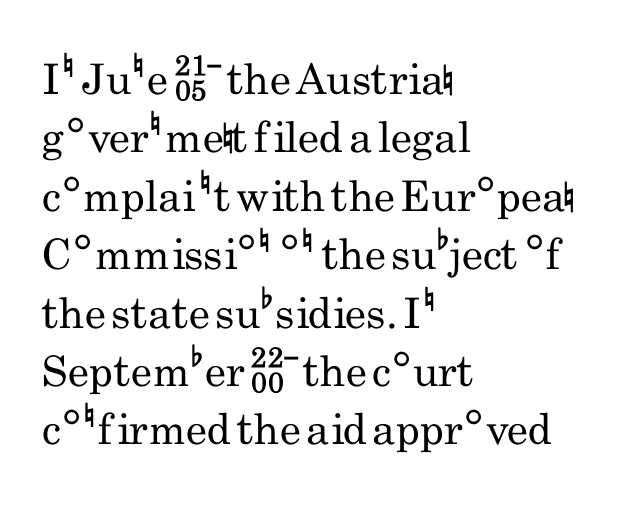
Caption: standard tracking, unaltered. Teacher's note: observe the even left margin — that is flush-left alignment. The letters stand upright; this is a roman face. Descender tails drop into unmarked territory. Heft: none added — not bold.
